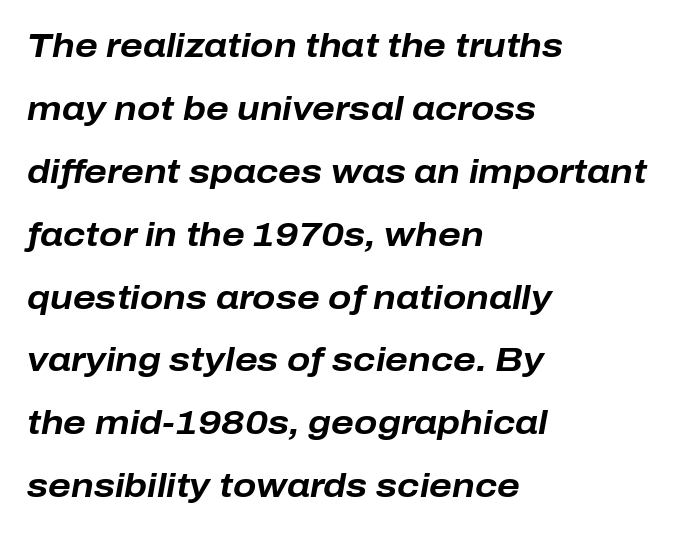
The image shows 34 px bold type, italic (leaning right); set left-aligned, line spacing 1.85x, normal letter spacing, not underlined; low stroke contrast and a medium x-height.
